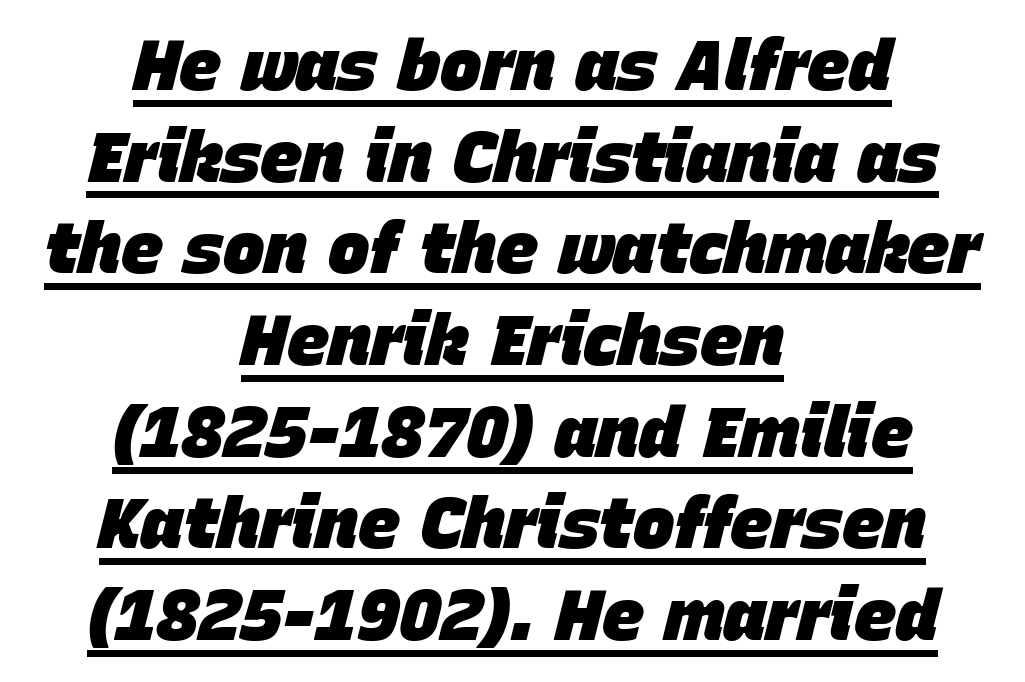
Q: Is the text bold? A: Yes.
Q: Is the text italic (slanted)? A: Yes, it leans right by about 15 degrees.
Q: Is the text underlined? A: Yes.
Q: How is the paragraph aligned? A: Centered.
Q: Is the spacing between letters normal or unusually wide? A: Normal.
Q: Is the spacing between lines tight, normal or loose? A: Normal.
Q: Width (condensed, normal, or wide)? A: Normal.
Q: Stroke contrast? A: Low.
Q: x-height? A: Large.
Q: Monospaced? A: No.
